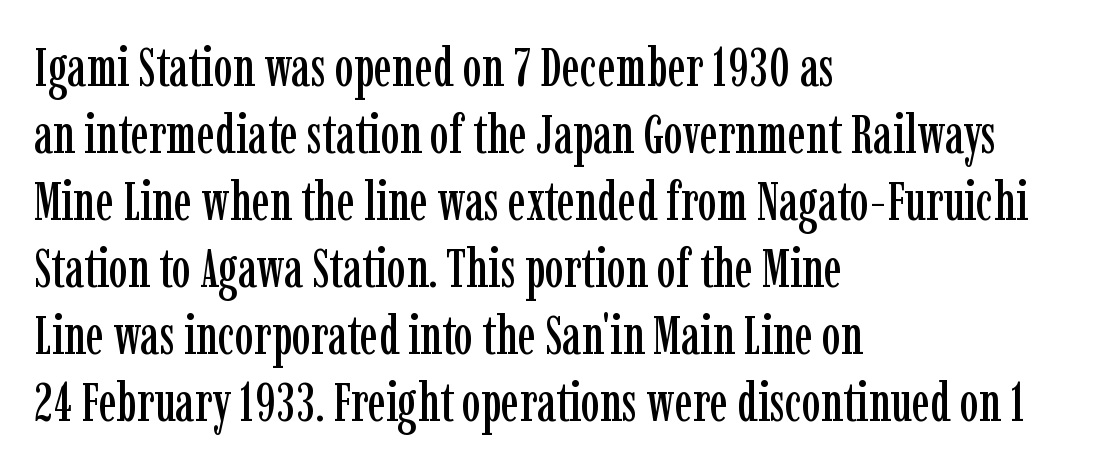
A student would call this left alignment; a typographer would say flush left, rag right. The axis of the letterforms is exactly vertical. You could call the tracking neutral — neither tight nor loose. Honestly, there is no underline to notice here at all. The characters display serif detailing at their extremities.
